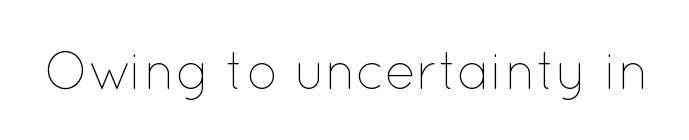
{"italic": "no", "bold": "no", "weight": "thin", "width": "normal", "stroke_contrast": "low", "x_height": "medium", "monospaced": "no", "underline": "no", "letter_spacing": "normal", "letter_spacing_em": 0.0, "glyph_px": 52}
